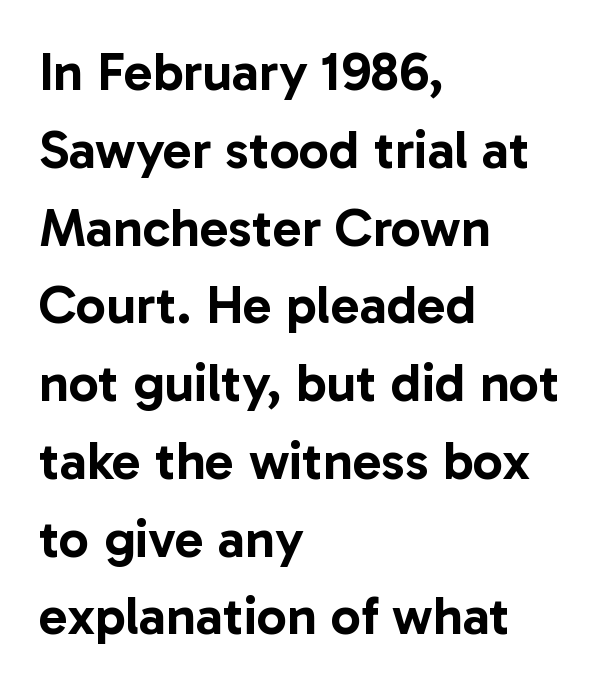
{"serif": "no", "italic": "no", "width": "normal", "stroke_contrast": "low", "x_height": "medium", "monospaced": "no", "underline": "no", "align": "left", "line_spacing": "normal", "line_spacing_ratio": 1.44, "letter_spacing": "normal", "letter_spacing_em": 0.0, "glyph_px": 54}
